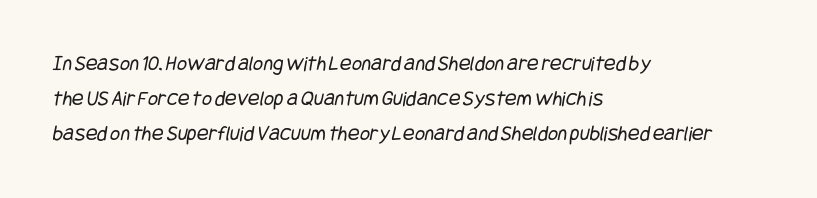
The image shows 22 px text type; set left-aligned, normal line spacing (1.6x), normal letter spacing, not underlined.
